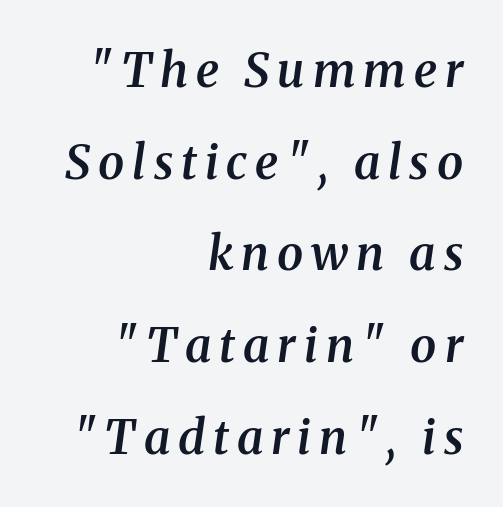
Q: Is the text bold? A: Semi-bold.
Q: Is the text italic (slanted)? A: Yes, it leans right by about 8 degrees.
Q: Is the typeface a serif or a sans-serif typeface? A: Serif.
Q: Is the text underlined? A: No.
Q: How is the paragraph aligned? A: Right-aligned.
Q: Is the spacing between lines tight, normal or loose? A: Loose.
Q: Width (condensed, normal, or wide)? A: Normal.
Q: Stroke contrast? A: Medium.
Q: x-height? A: Medium.
Q: Monospaced? A: No.
